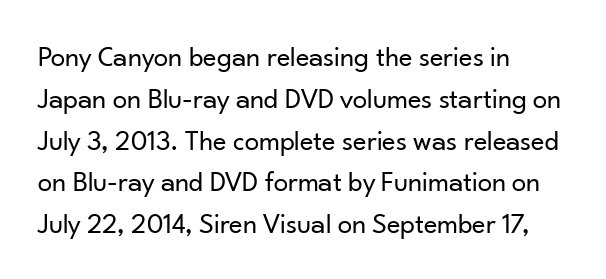
The image shows 29 px regular-weight sans-serif type, upright; set left-aligned, normal line spacing (1.44x), normal letter spacing, not underlined; low stroke contrast and a small x-height.
